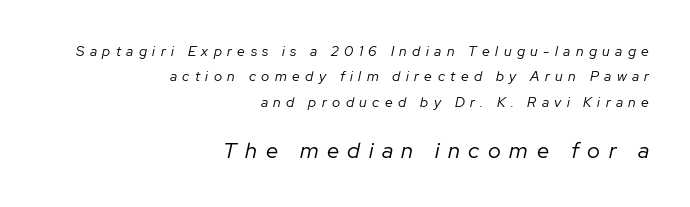
{"italic": "yes", "lean": "right", "slant_degrees": 12, "bold": "no", "underline": "no", "align": "right", "line_spacing_ratio": 1.82, "letter_spacing": "wide", "letter_spacing_em": 0.39, "larger_block": "second", "size_ratio": 1.57, "glyph_px": 22}
